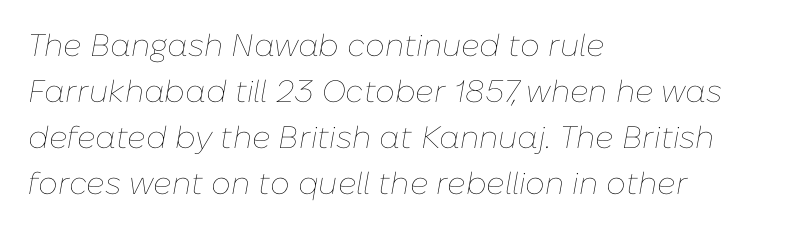
The image shows 31 px thin type, italic (leaning right); set left-aligned, normal line spacing (1.48x), normal letter spacing, not underlined; low stroke contrast and a medium x-height.
